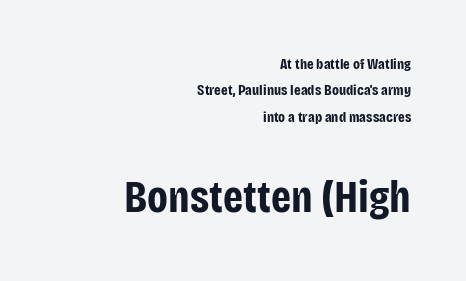
{"serif": "no", "italic": "no", "bold": "yes", "weight": "bold", "width": "condensed", "stroke_contrast": "low", "x_height": "large", "monospaced": "no", "underline": "no", "align": "right", "line_spacing_ratio": 1.76, "letter_spacing": "normal", "letter_spacing_em": 0.0, "larger_block": "second", "size_ratio": 3.0, "glyph_px": 45}
